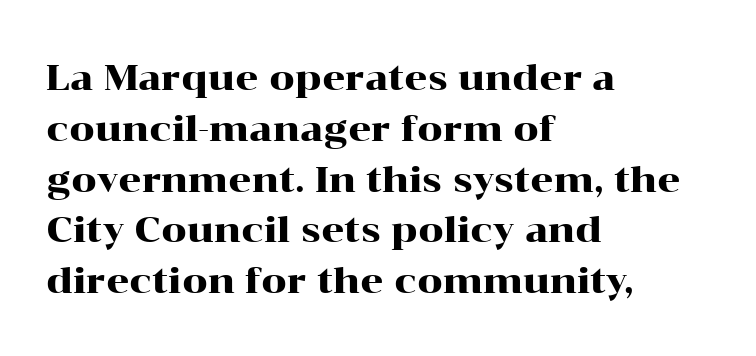
These lines are rendered in a variable-pitch font. If you measured baseline to baseline, you'd find a middling distance. This sample is left-justified, so line endings fall wherever the words run out. Lines of text with bare space underneath. Regarding serifs, this sample has them. In terms of posture, this sample is upright.
